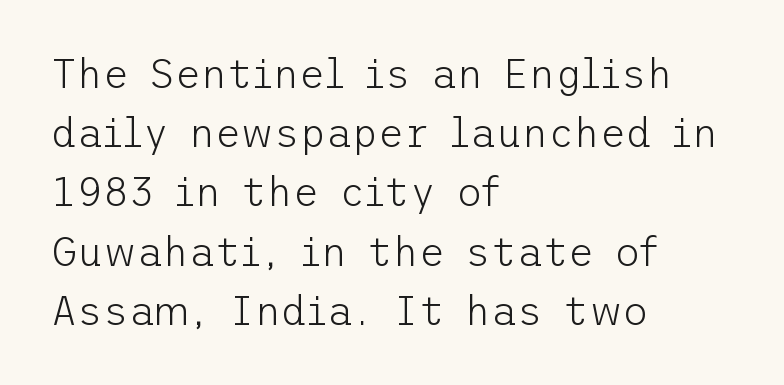
The face used here is a sans, in the tradition of grotesques and geometrics. The specimen reads as upright at a glance. Ink coverage per letter is moderate at most. Each new line begins a customary step beneath the previous one. Rule under the text: the space is simply empty.
